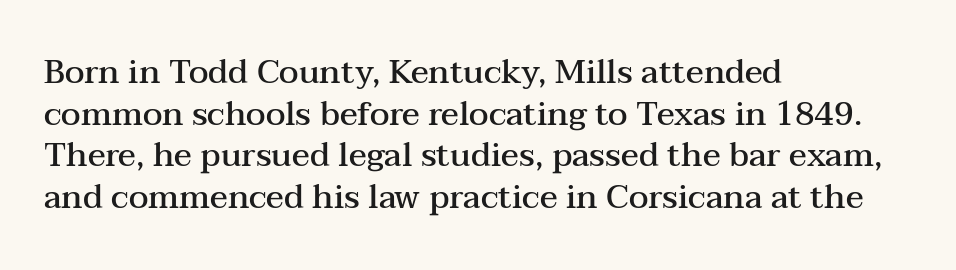
The image shows 33 px semibold, wide serif type, upright; set left-aligned, normal line spacing (1.26x), normal letter spacing, not underlined; medium stroke contrast and a medium x-height.
